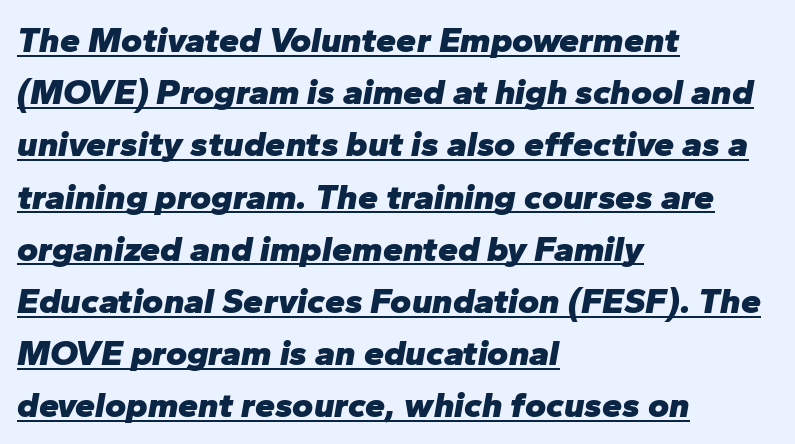
Successive baselines arrive at the customary interval. Is this a fixed-width face? No — the glyphs have proportional, varying widths. The face used here has the dense, thick strokes of a bold. The glyphs are accompanied by a horizontal stroke just below them. All the whitespace from short lines collects on the right. The gaps between neighbouring characters are ordinary and unremarkable.
